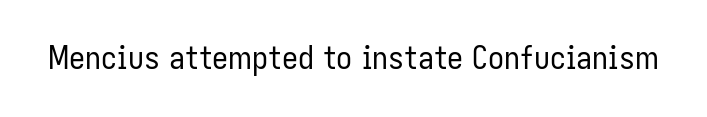
The image shows 32 px regular-weight, condensed sans-serif type, upright; set normal letter spacing, not underlined; low stroke contrast and a medium x-height.
